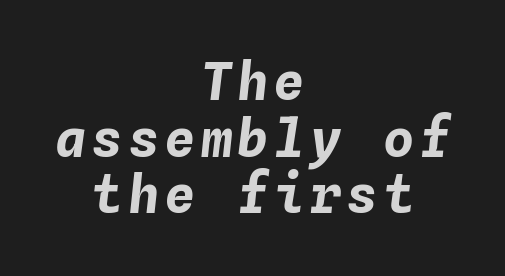
{"italic": "yes", "lean": "right", "slant_degrees": 4, "bold": "yes", "weight": "bold", "width": "normal", "stroke_contrast": "low", "x_height": "medium", "monospaced": "yes", "underline": "no", "align": "center", "line_spacing": "tight", "line_spacing_ratio": 1.09, "glyph_px": 52}
